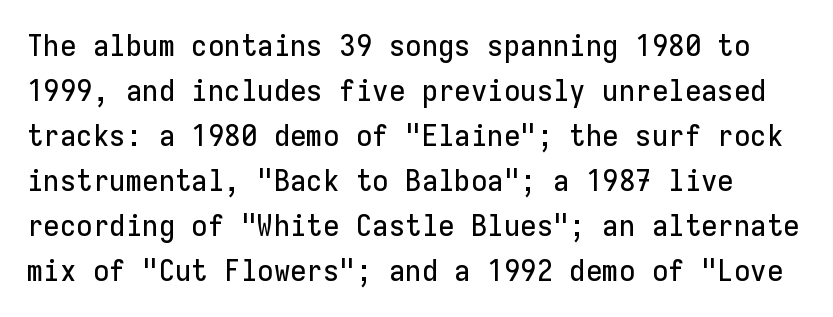
Tracking value appears to be zero — textbook default spacing. Every character sits straight up, as roman type does. In terms of leading, this rendering sits right in the middle. Think of a typewriter: that constant character pitch is what you see here.
